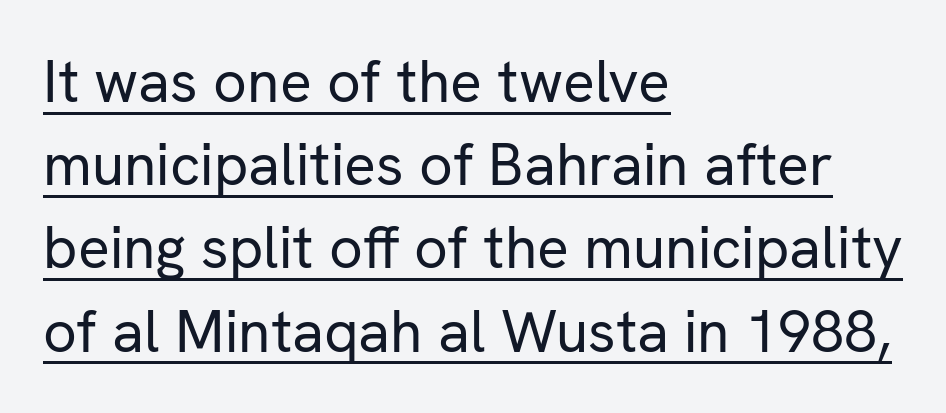
The image shows 59 px regular-weight sans-serif type, upright; set left-aligned, normal line spacing (1.41x), normal letter spacing, underlined; low stroke contrast and a medium x-height.
